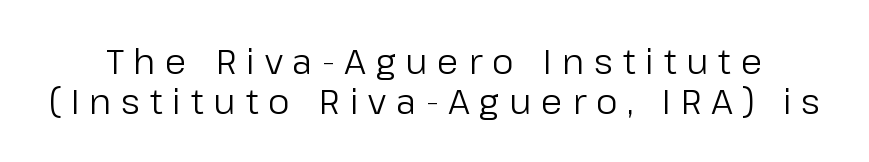
Typographically, this falls in the sans-serif category. Weight: not bold — regular or lighter. You could only call the tracking loose — the letters float apart. Notice how descenders almost collide with the ascenders below — that's tight leading. The foot of each line stays bare and open.
